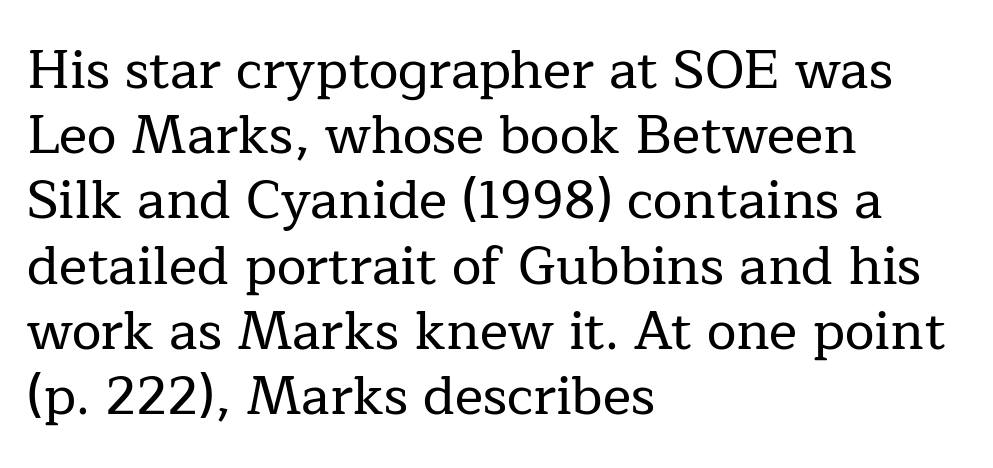
The image shows 53 px serif type, upright; set left-aligned, line spacing 1.23x, normal letter spacing, not underlined; low stroke contrast and a medium x-height.
